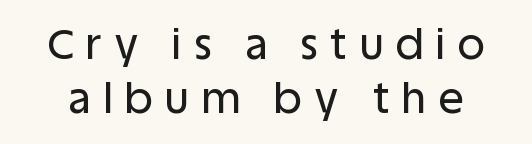
Q: Is the text italic (slanted)? A: No, it is upright.
Q: Is the typeface a serif or a sans-serif typeface? A: Sans-serif.
Q: Is the text underlined? A: No.
Q: Is the spacing between letters normal or unusually wide? A: Unusually wide.
Q: Is the spacing between lines tight, normal or loose? A: Normal.
Q: Width (condensed, normal, or wide)? A: Normal.
Q: Stroke contrast? A: Low.
Q: x-height? A: Large.
Q: Monospaced? A: No.
